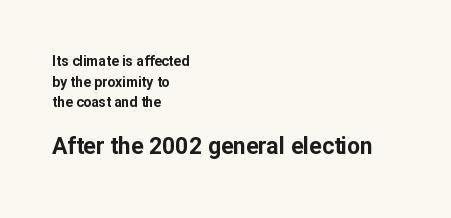
{"italic": "no", "bold": "yes", "underline": "no", "align": "left", "line_spacing": "normal", "line_spacing_ratio": 1.47, "letter_spacing": "normal", "letter_spacing_em": 0.0, "larger_block": "second", "size_ratio": 1.64, "glyph_px": 23}
